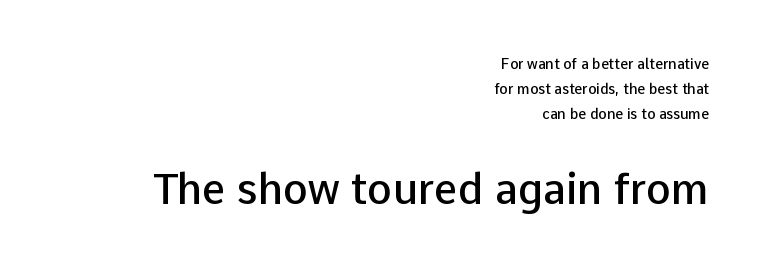
{"serif": "no", "italic": "no", "bold": "semi", "weight": "semibold", "width": "normal", "stroke_contrast": "low", "x_height": "medium", "monospaced": "no", "underline": "no", "align": "right", "line_spacing_ratio": 1.77, "letter_spacing": "normal", "letter_spacing_em": 0.0, "larger_block": "second", "size_ratio": 3.0, "glyph_px": 42}
